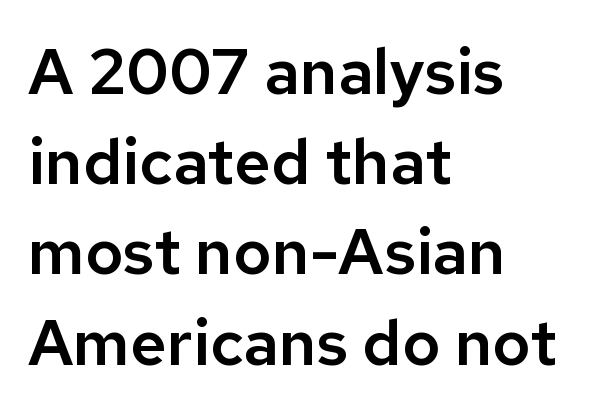
Q: Is the text italic (slanted)? A: No, it is upright.
Q: Is the typeface a serif or a sans-serif typeface? A: Sans-serif.
Q: Is the text underlined? A: No.
Q: How is the paragraph aligned? A: Left-aligned.
Q: Is the spacing between letters normal or unusually wide? A: Normal.
Q: Is the spacing between lines tight, normal or loose? A: Normal.
Q: Width (condensed, normal, or wide)? A: Normal.
Q: Stroke contrast? A: Low.
Q: x-height? A: Medium.
Q: Monospaced? A: No.
